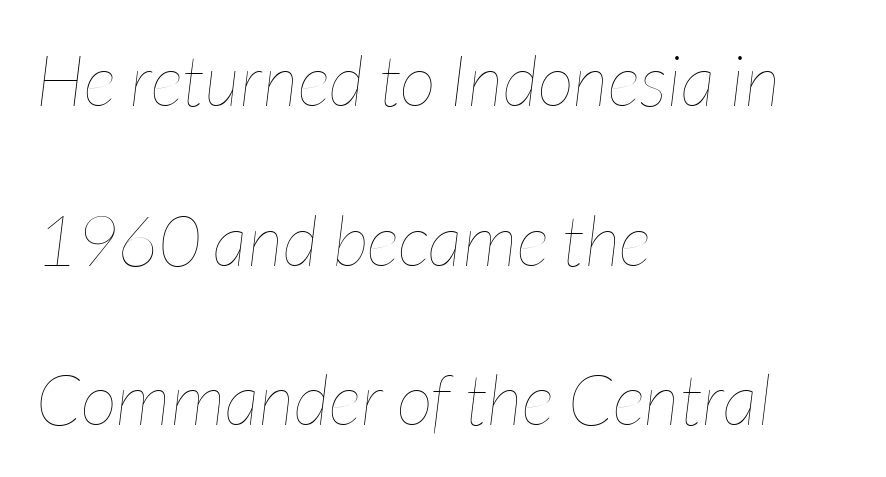
Q: Is the text bold? A: No.
Q: Is the text italic (slanted)? A: Yes, it leans right by about 7 degrees.
Q: Is the text underlined? A: No.
Q: How is the paragraph aligned? A: Left-aligned.
Q: Is the spacing between letters normal or unusually wide? A: Normal.
Q: Is the spacing between lines tight, normal or loose? A: Loose.
Q: Width (condensed, normal, or wide)? A: Condensed.
Q: Stroke contrast? A: Low.
Q: x-height? A: Medium.
Q: Monospaced? A: No.
